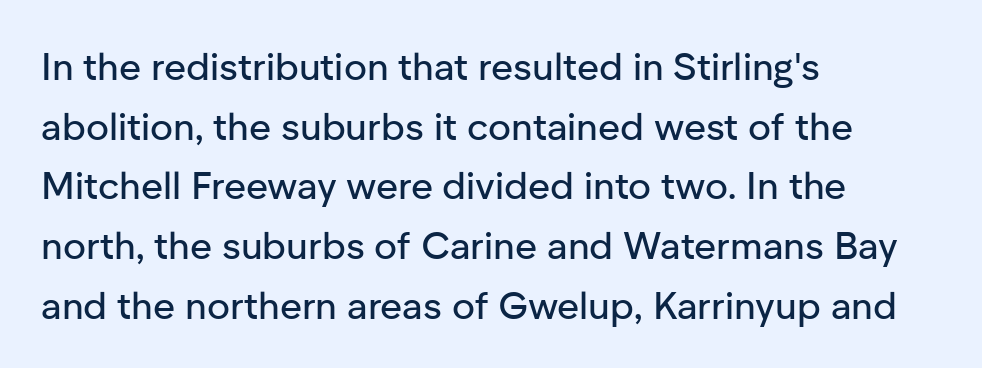
The image shows 38 px sans-serif type, upright; set left-aligned, normal line spacing (1.57x), normal letter spacing, not underlined; low stroke contrast and a medium x-height.
